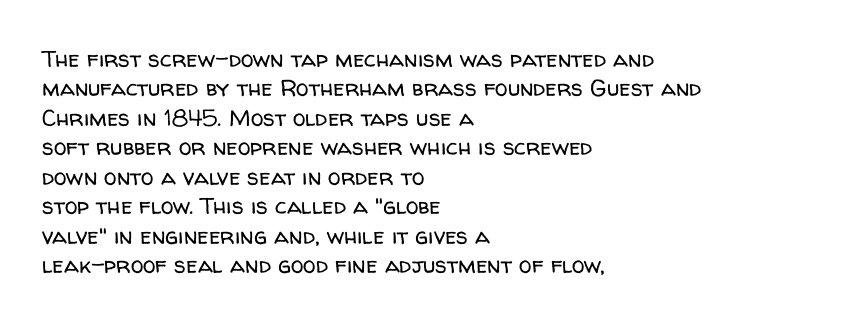
{"italic": "no", "bold": "no", "underline": "no", "align": "left", "line_spacing": "normal", "line_spacing_ratio": 1.28, "letter_spacing": "normal", "letter_spacing_em": 0.0, "glyph_px": 23}
